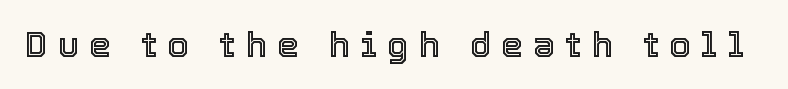
The image shows 35 px text type, upright; set unusually wide letter spacing (+0.29 em), not underlined; a medium x-height.
